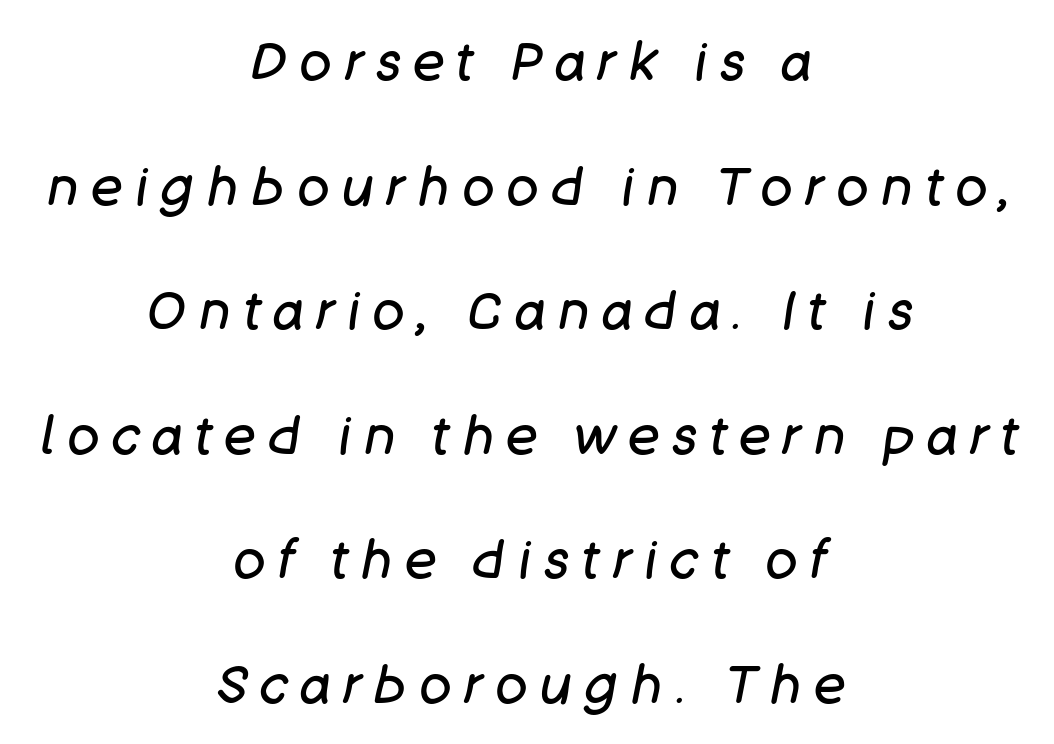
The image shows 53 px regular-weight type, italic (leaning right); set centered, loose line spacing (2.35x), unusually wide letter spacing (+0.24 em), not underlined; low stroke contrast and a large x-height.
